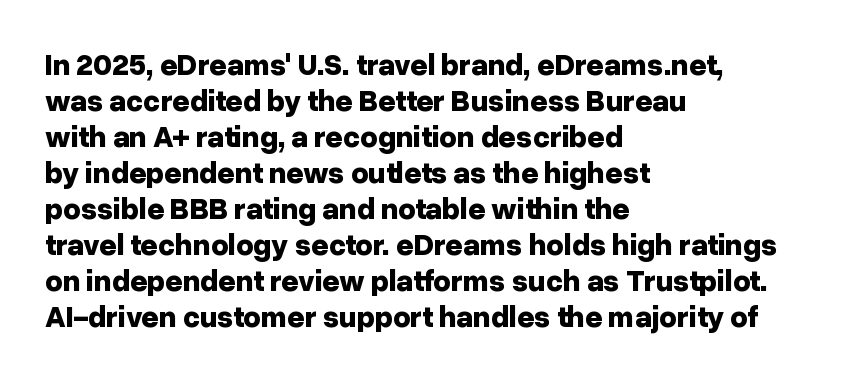
The specimen reads as upright at a glance. The lines in this sample share a left origin and differ only in where they stop. The glyphs in this specimen are sans serif. Is this a fixed-width face? No — the glyphs have proportional, varying widths. Each row of text sits above clean, open space. The rendering keeps characters at their native spacing.
